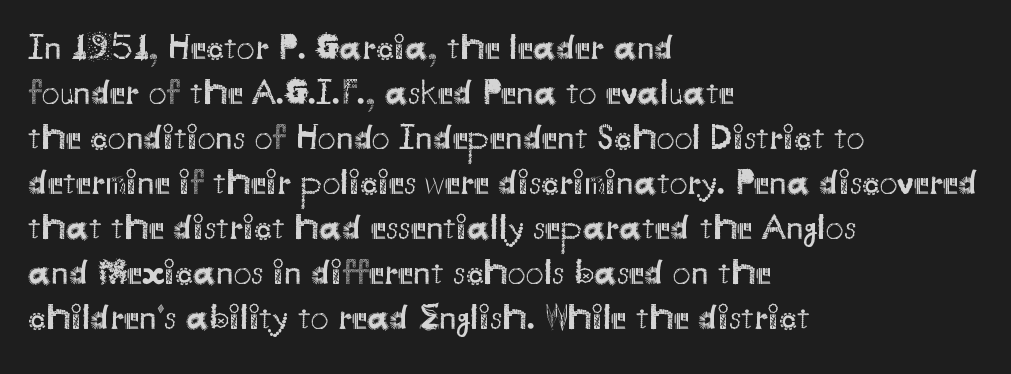
The image shows 36 px regular-weight sans-serif type, upright; set left-aligned, normal line spacing (1.25x), normal letter spacing, not underlined; medium stroke contrast and a small x-height.
